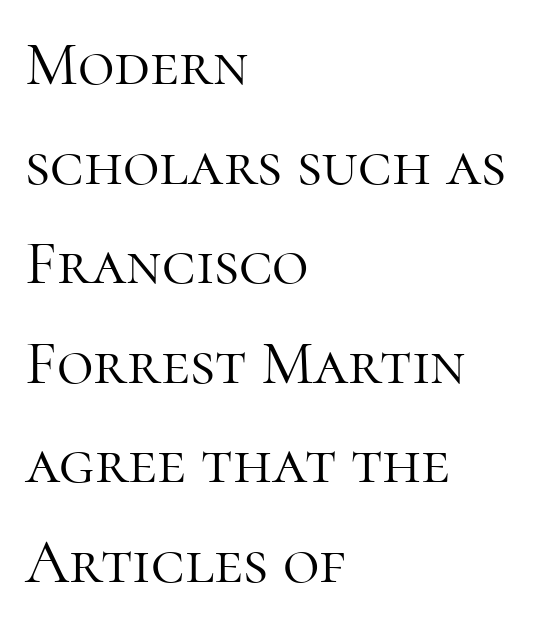
The image shows 63 px light serif type, upright; set left-aligned, normal line spacing (1.58x), normal letter spacing, not underlined; high stroke contrast and a medium x-height.
